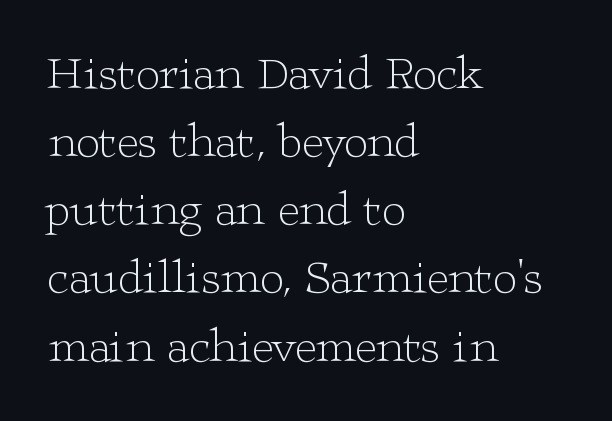
Q: Is the text bold? A: No.
Q: Is the text italic (slanted)? A: No, it is upright.
Q: Is the typeface a serif or a sans-serif typeface? A: Serif.
Q: Is the text underlined? A: No.
Q: How is the paragraph aligned? A: Left-aligned.
Q: Is the spacing between letters normal or unusually wide? A: Normal.
Q: Is the spacing between lines tight, normal or loose? A: Normal.
Q: Width (condensed, normal, or wide)? A: Wide.
Q: Stroke contrast? A: Low.
Q: x-height? A: Medium.
Q: Monospaced? A: No.
